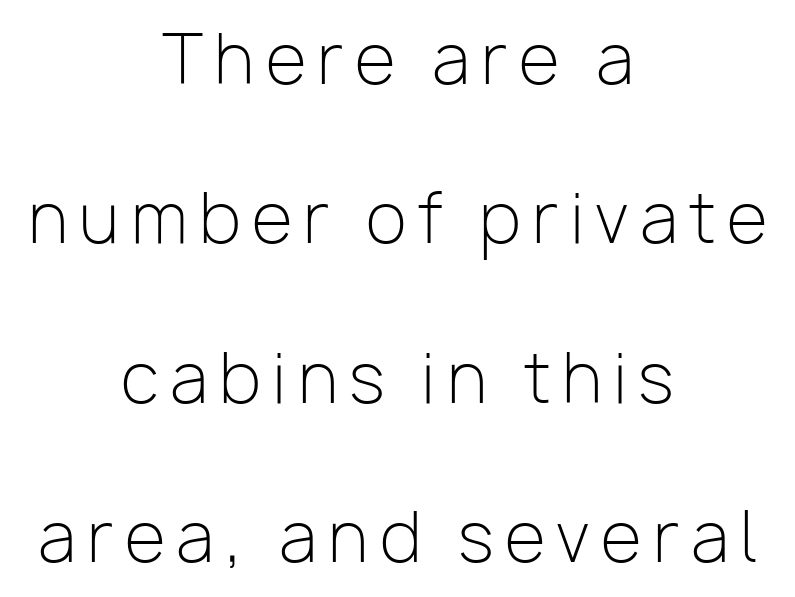
The image shows 67 px light sans-serif type, upright; set centered, loose line spacing (2.38x), not underlined; low stroke contrast and a medium x-height.
